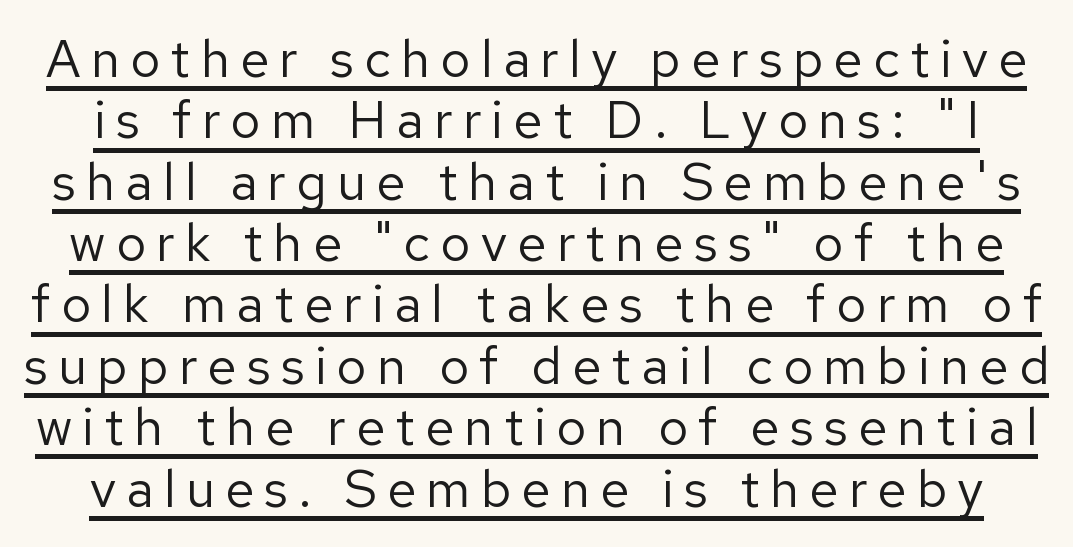
{"serif": "no", "italic": "no", "bold": "no", "weight": "regular", "width": "normal", "stroke_contrast": "low", "x_height": "medium", "monospaced": "no", "underline": "yes", "line_spacing_ratio": 1.18, "letter_spacing": "wide", "letter_spacing_em": 0.2, "glyph_px": 52}
